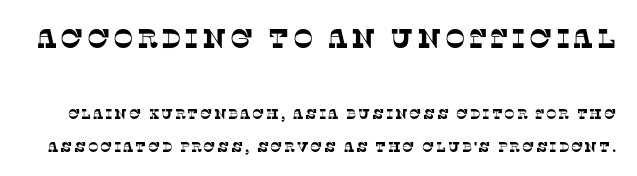
The passage shown stacks its lines with a broad gap. These two chunks differ in scale, with the top chunk taking the larger measure. Nobody drew a line under any word here.
